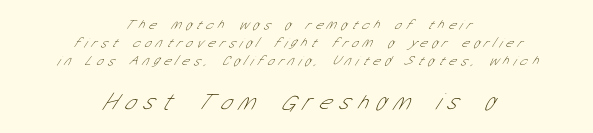
Q: Is the text bold? A: No.
Q: Is the text underlined? A: No.
Q: How is the paragraph aligned? A: Centered.
Q: Is the spacing between letters normal or unusually wide? A: Unusually wide.
Q: Is the spacing between lines tight, normal or loose? A: Normal.
Q: Which block of text is set in a larger size, the first (top) or the second (bottom)? A: The second (bottom) one.
